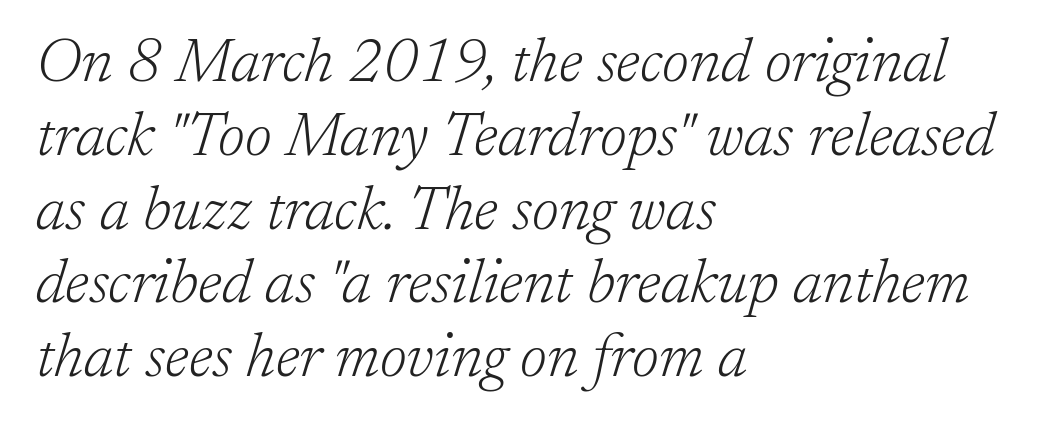
Characters follow at the spacing the type designer built in. Weight: not bold — regular or lighter. The characters display serif detailing at their extremities. Notice how the stems are inclined rather than vertical — that's the hallmark of italics. Plain, unruled lines of type. The compositor pushed each line to the left boundary.
